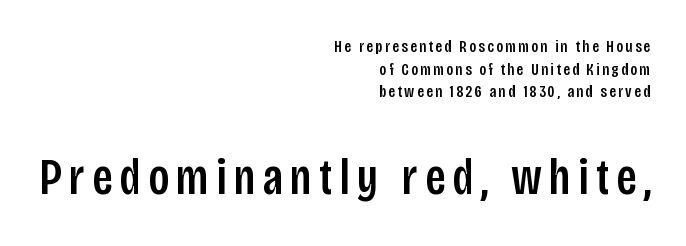
{"serif": "no", "italic": "no", "width": "condensed", "stroke_contrast": "low", "x_height": "large", "monospaced": "no", "underline": "no", "align": "right", "line_spacing": "normal", "line_spacing_ratio": 1.33, "larger_block": "second", "size_ratio": 3.06, "glyph_px": 52}
